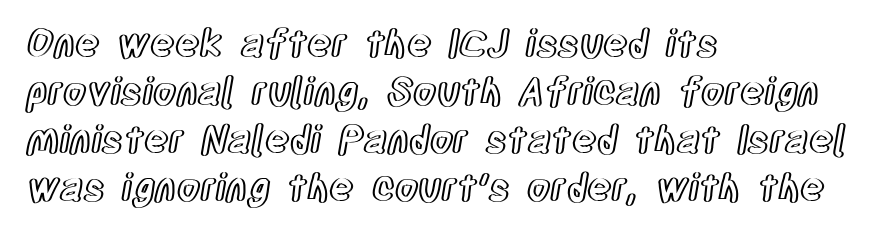
Q: Is the text italic (slanted)? A: Yes.
Q: Is the text underlined? A: No.
Q: How is the paragraph aligned? A: Left-aligned.
Q: Is the spacing between letters normal or unusually wide? A: Normal.
Q: Is the spacing between lines tight, normal or loose? A: Normal.
Q: Width (condensed, normal, or wide)? A: Condensed.
Q: x-height? A: Large.
Q: Monospaced? A: No.
